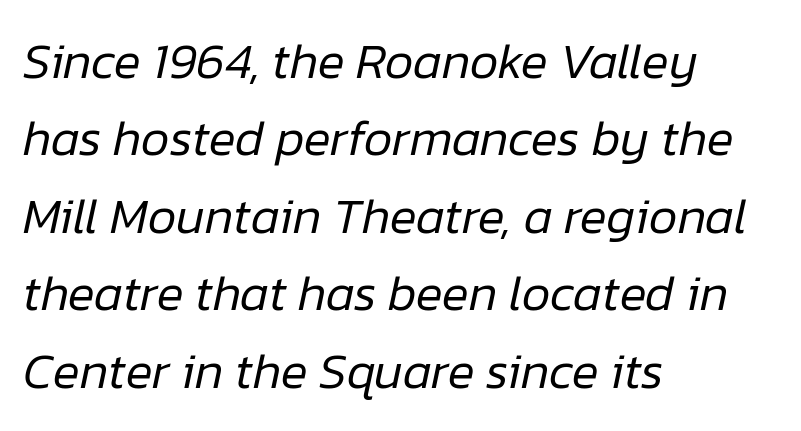
The image shows 50 px regular-weight type, italic (leaning right); set left-aligned, normal line spacing (1.55x), normal letter spacing, not underlined; low stroke contrast and a medium x-height.
